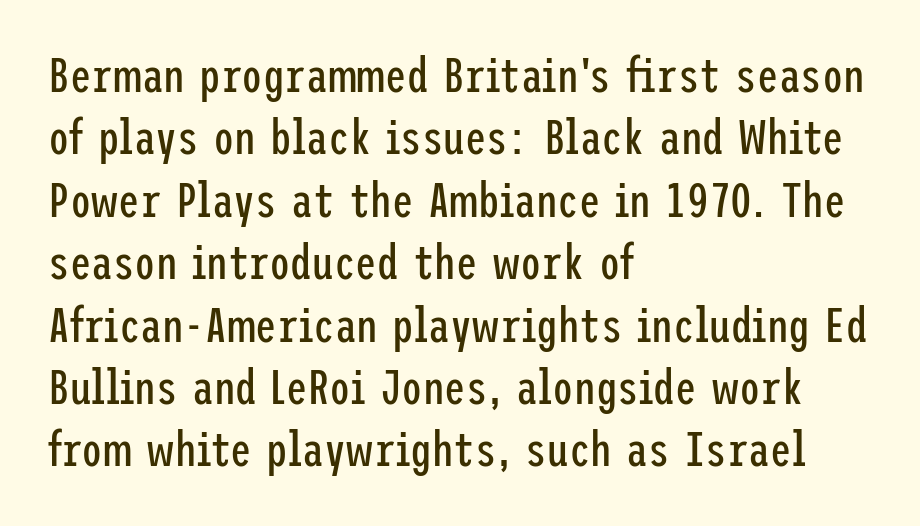
{"serif": "no", "italic": "no", "bold": "no", "weight": "regular", "width": "condensed", "stroke_contrast": "low", "x_height": "medium", "underline": "no", "align": "left", "line_spacing": "normal", "line_spacing_ratio": 1.3, "letter_spacing": "normal", "letter_spacing_em": 0.0, "glyph_px": 48}
